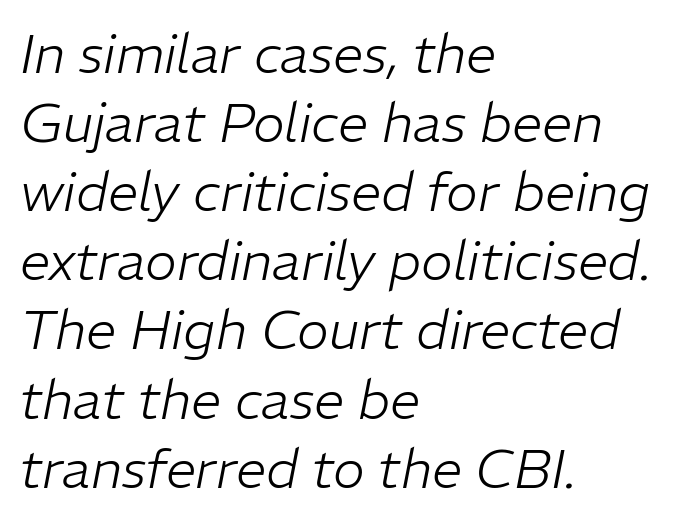
Q: Is the text bold? A: No.
Q: Is the text italic (slanted)? A: Yes, it leans right by about 11 degrees.
Q: Is the text underlined? A: No.
Q: How is the paragraph aligned? A: Left-aligned.
Q: Is the spacing between letters normal or unusually wide? A: Normal.
Q: Is the spacing between lines tight, normal or loose? A: Normal.
Q: Width (condensed, normal, or wide)? A: Normal.
Q: Stroke contrast? A: Low.
Q: x-height? A: Medium.
Q: Monospaced? A: No.
